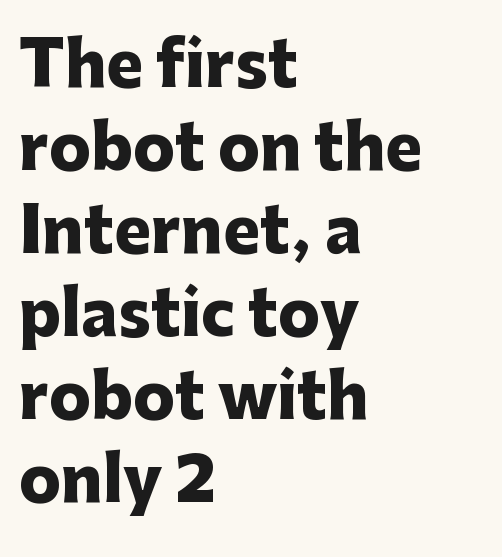
{"serif": "no", "italic": "no", "bold": "yes", "weight": "heavy", "width": "normal", "stroke_contrast": "low", "x_height": "medium", "monospaced": "no", "underline": "no", "align": "left", "line_spacing": "normal", "line_spacing_ratio": 1.34, "letter_spacing": "normal", "letter_spacing_em": 0.0, "glyph_px": 62}
